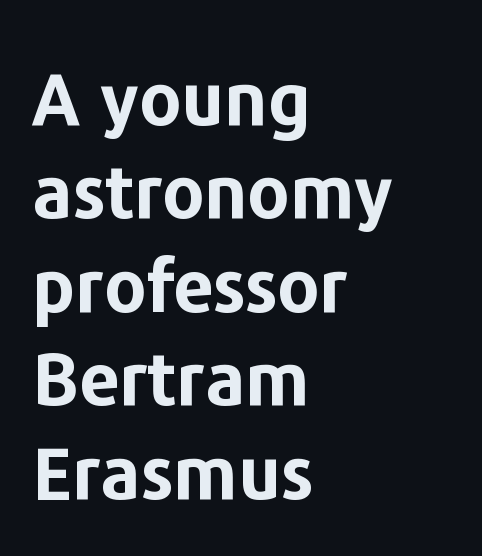
Q: Is the text bold? A: Yes.
Q: Is the text italic (slanted)? A: No, it is upright.
Q: Is the typeface a serif or a sans-serif typeface? A: Sans-serif.
Q: Is the text underlined? A: No.
Q: How is the paragraph aligned? A: Left-aligned.
Q: Is the spacing between letters normal or unusually wide? A: Normal.
Q: Is the spacing between lines tight, normal or loose? A: Normal.
Q: Width (condensed, normal, or wide)? A: Normal.
Q: Stroke contrast? A: Low.
Q: x-height? A: Medium.
Q: Monospaced? A: No.
